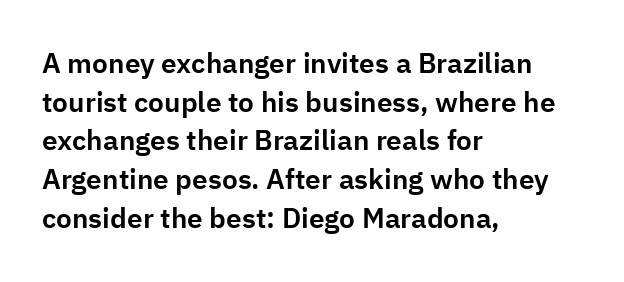
Leftover space on each line is placed entirely after the last word. Grotesque or geometric, the face here clearly has no serifs. Notice how the stems are strictly vertical — no italics here. The gap between lines stays unmarked. The face used here is proportionally spaced, like ordinary book or web type. The vertical gap from one line to the next is medium.
